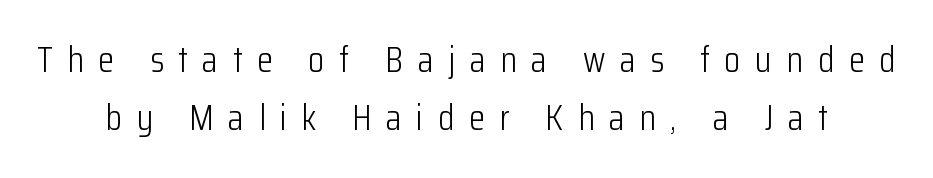
{"serif": "no", "italic": "no", "bold": "no", "weight": "light", "width": "condensed", "stroke_contrast": "low", "x_height": "medium", "monospaced": "no", "underline": "no", "line_spacing": "normal", "line_spacing_ratio": 1.57, "letter_spacing": "wide", "letter_spacing_em": 0.39, "glyph_px": 37}
